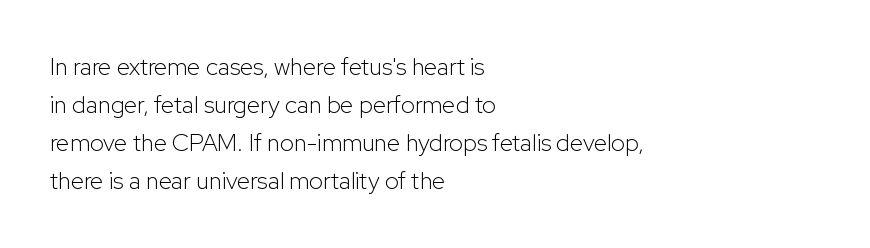
Is there much room between lines? A standard amount, neither cramped nor airy. A roman cut, with each character standing at attention. How are the letters spaced? Ordinarily, with no added tracking. This rendering features lettering with no underline. The paragraph shown leans on its left margin. The weight tops out at a normal text grade.
